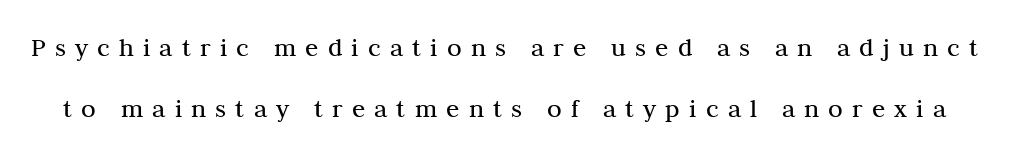
{"italic": "no", "bold": "no", "underline": "no", "line_spacing": "loose", "line_spacing_ratio": 2.26, "letter_spacing": "wide", "letter_spacing_em": 0.34, "glyph_px": 27}
